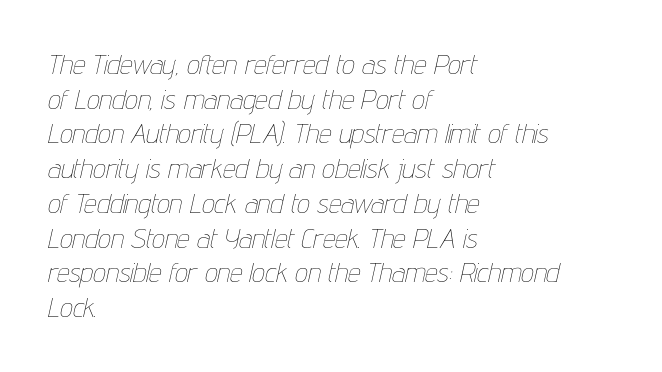
{"italic": "yes", "lean": "right", "slant_degrees": 12, "bold": "no", "weight": "thin", "width": "condensed", "stroke_contrast": "low", "x_height": "medium", "monospaced": "no", "underline": "no", "align": "left", "line_spacing_ratio": 1.24, "letter_spacing": "normal", "letter_spacing_em": 0.0, "glyph_px": 28}
